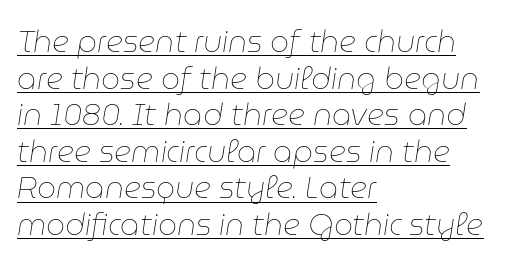
{"italic": "yes", "lean": "right", "slant_degrees": 9, "bold": "no", "weight": "thin", "width": "normal", "stroke_contrast": "low", "x_height": "medium", "monospaced": "no", "underline": "yes", "align": "left", "line_spacing_ratio": 1.22, "letter_spacing": "normal", "letter_spacing_em": 0.0, "glyph_px": 30}
